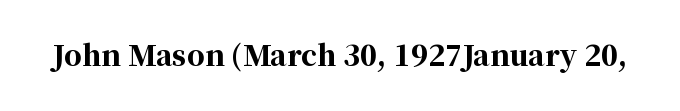
The image shows 28 px bold serif type, upright; set normal letter spacing, not underlined; high stroke contrast and a medium x-height.
